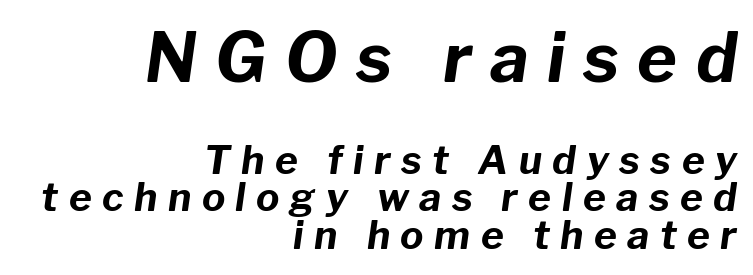
{"italic": "yes", "lean": "right", "slant_degrees": 8, "bold": "yes", "weight": "bold", "width": "normal", "stroke_contrast": "low", "x_height": "medium", "monospaced": "no", "underline": "no", "align": "right", "line_spacing": "tight", "line_spacing_ratio": 0.96, "letter_spacing": "wide", "letter_spacing_em": 0.27, "larger_block": "first", "size_ratio": 1.74, "glyph_px": 68}
